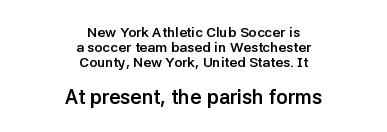
Q: Is the text bold? A: Yes.
Q: Is the text italic (slanted)? A: No, it is upright.
Q: Is the text underlined? A: No.
Q: How is the paragraph aligned? A: Centered.
Q: Is the spacing between letters normal or unusually wide? A: Normal.
Q: Is the spacing between lines tight, normal or loose? A: Tight.
Q: Which block of text is set in a larger size, the first (top) or the second (bottom)? A: The second (bottom) one.
